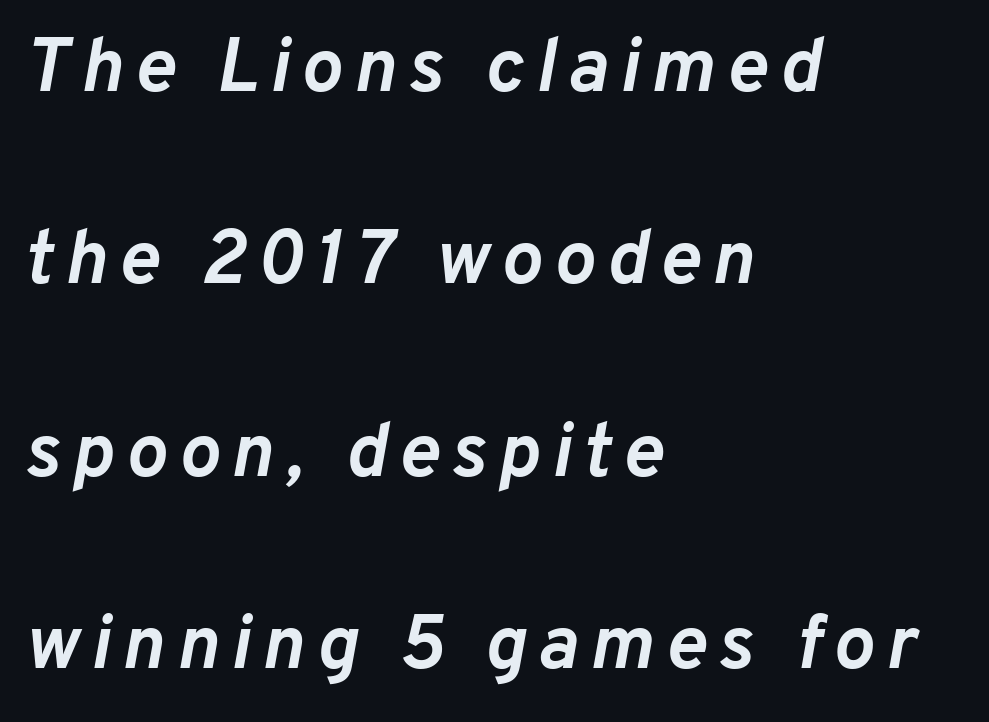
{"italic": "yes", "lean": "right", "slant_degrees": 10, "bold": "yes", "weight": "semibold", "width": "normal", "stroke_contrast": "low", "x_height": "medium", "monospaced": "no", "underline": "no", "align": "left", "line_spacing": "loose", "line_spacing_ratio": 2.5, "glyph_px": 77}
